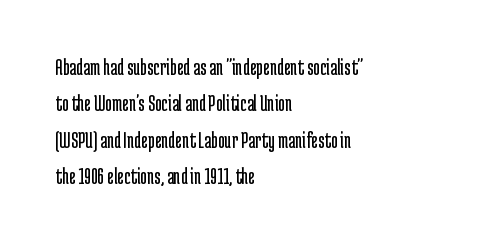
{"italic": "no", "bold": "no", "underline": "no", "align": "left", "line_spacing": "normal", "line_spacing_ratio": 1.58, "letter_spacing": "normal", "letter_spacing_em": 0.0, "glyph_px": 23}
